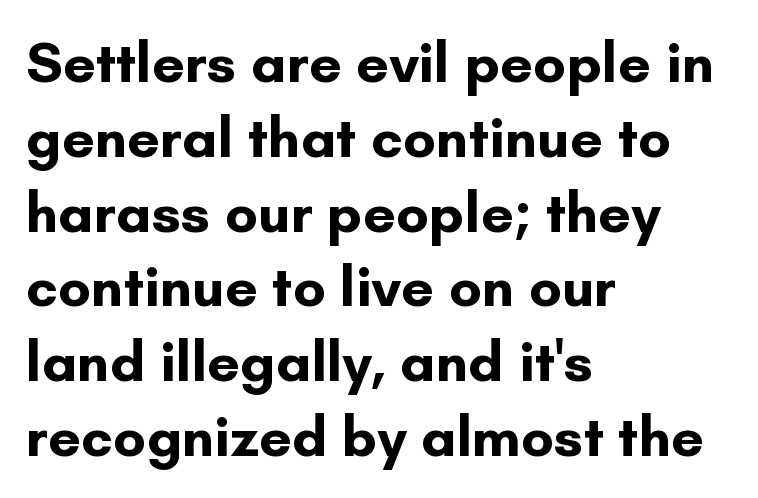
{"serif": "no", "italic": "no", "bold": "yes", "weight": "bold", "width": "normal", "stroke_contrast": "low", "x_height": "small", "monospaced": "no", "underline": "no", "align": "left", "line_spacing": "normal", "line_spacing_ratio": 1.29, "letter_spacing": "normal", "letter_spacing_em": 0.0, "glyph_px": 58}
